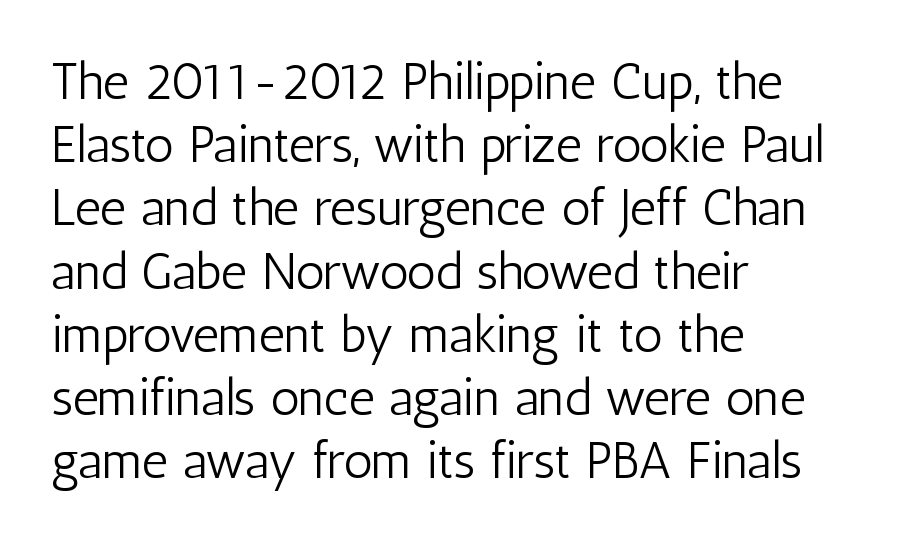
{"serif": "no", "italic": "no", "bold": "no", "weight": "light", "width": "condensed", "stroke_contrast": "low", "x_height": "medium", "monospaced": "no", "underline": "no", "align": "left", "line_spacing_ratio": 1.24, "letter_spacing": "normal", "letter_spacing_em": 0.0, "glyph_px": 51}
